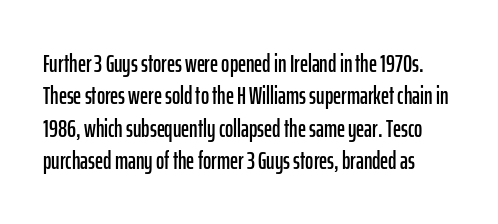
Q: Is the text italic (slanted)? A: No, it is upright.
Q: Is the text underlined? A: No.
Q: Is the spacing between letters normal or unusually wide? A: Normal.
Q: Is the spacing between lines tight, normal or loose? A: Normal.
